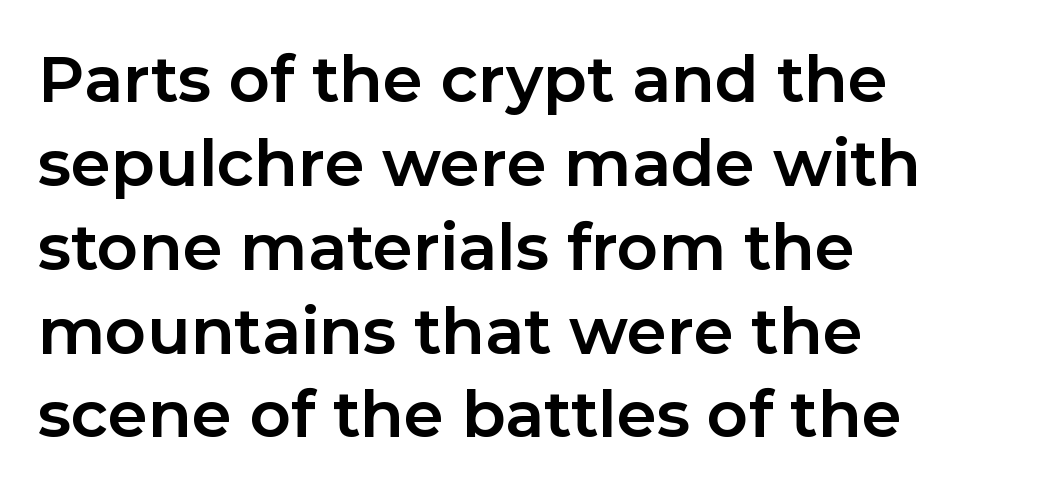
Q: Is the text bold? A: Yes.
Q: Is the text italic (slanted)? A: No, it is upright.
Q: Is the typeface a serif or a sans-serif typeface? A: Sans-serif.
Q: Is the text underlined? A: No.
Q: How is the paragraph aligned? A: Left-aligned.
Q: Is the spacing between letters normal or unusually wide? A: Normal.
Q: Is the spacing between lines tight, normal or loose? A: Normal.
Q: Width (condensed, normal, or wide)? A: Normal.
Q: Stroke contrast? A: Low.
Q: x-height? A: Medium.
Q: Monospaced? A: No.
